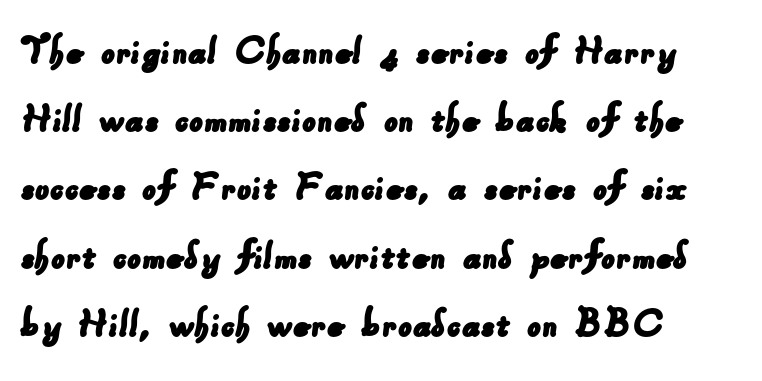
Q: Is the typeface a serif or a sans-serif typeface? A: Sans-serif.
Q: Is the text underlined? A: No.
Q: How is the paragraph aligned? A: Left-aligned.
Q: Is the spacing between letters normal or unusually wide? A: Normal.
Q: Is the spacing between lines tight, normal or loose? A: Normal.
Q: Width (condensed, normal, or wide)? A: Normal.
Q: Stroke contrast? A: Low.
Q: x-height? A: Small.
Q: Monospaced? A: No.
